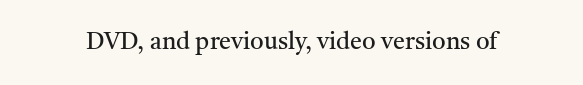
{"italic": "no", "bold": "no", "underline": "no", "letter_spacing": "normal", "letter_spacing_em": 0.0, "glyph_px": 24}
